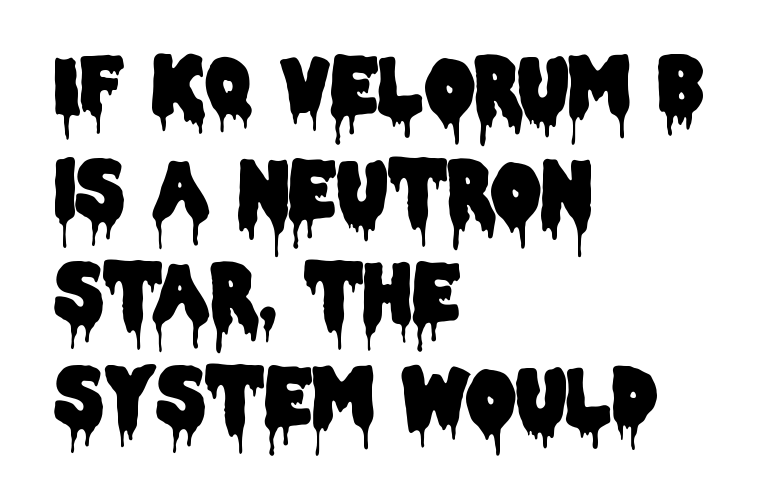
Where is the straight margin? On the left. The axis of the letterforms is exactly vertical. The rendering uses a moderate line-height, typical for paragraphs. Nothing unusual about the tracking: characters are spaced as the font intends. Is this a sans? Yes — the strokes have no serifs.
